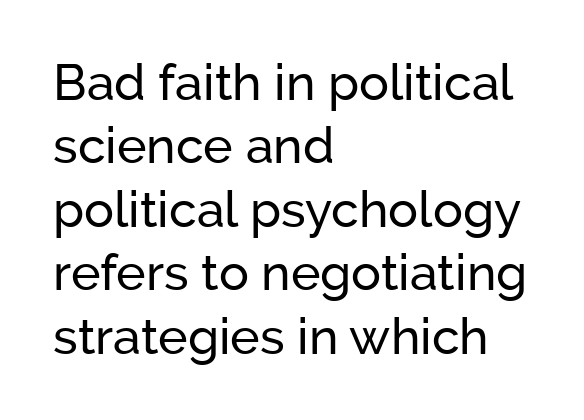
The image shows 50 px sans-serif type, upright; set left-aligned, normal line spacing (1.27x), normal letter spacing, not underlined; low stroke contrast and a medium x-height.
